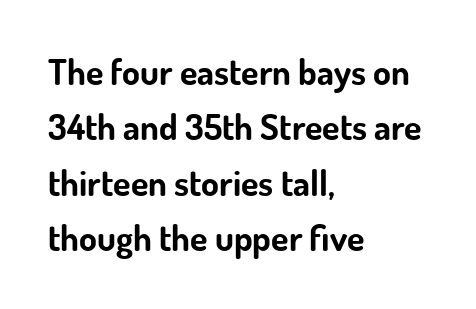
A clean baseline with only descenders dipping below it. Nobody touched the tracking dial on this one. Varying glyph widths throughout — classic text-font behaviour. Weight check: bold — yes, fully. The lettering stays uniformly vertical, giving the passage a roman look.
